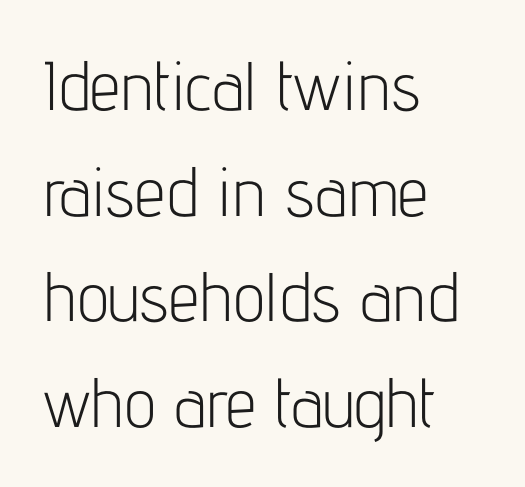
Here the designer chose a conventional face with non-uniform glyph widths. What stands out about the letter spacing? Nothing — it is the standard amount. The lines in this sample share a left origin and differ only in where they stop. The font family rendered here belongs to the sans-serif group. Bare-footed words on every line. Students, observe: this is what conventionally led text looks like.
